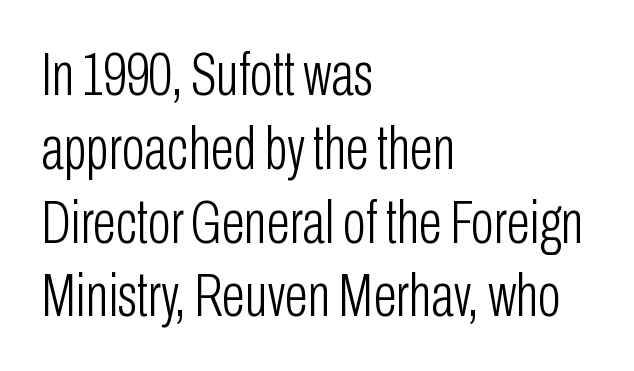
Q: Is the text bold? A: No.
Q: Is the text italic (slanted)? A: No, it is upright.
Q: Is the typeface a serif or a sans-serif typeface? A: Sans-serif.
Q: Is the text underlined? A: No.
Q: How is the paragraph aligned? A: Left-aligned.
Q: Is the spacing between letters normal or unusually wide? A: Normal.
Q: Width (condensed, normal, or wide)? A: Condensed.
Q: Stroke contrast? A: Low.
Q: x-height? A: Medium.
Q: Monospaced? A: No.
